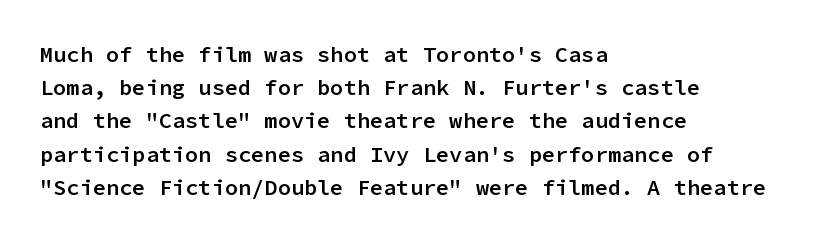
The image shows 22 px text type, upright; set left-aligned, normal line spacing (1.51x), normal letter spacing, not underlined.
